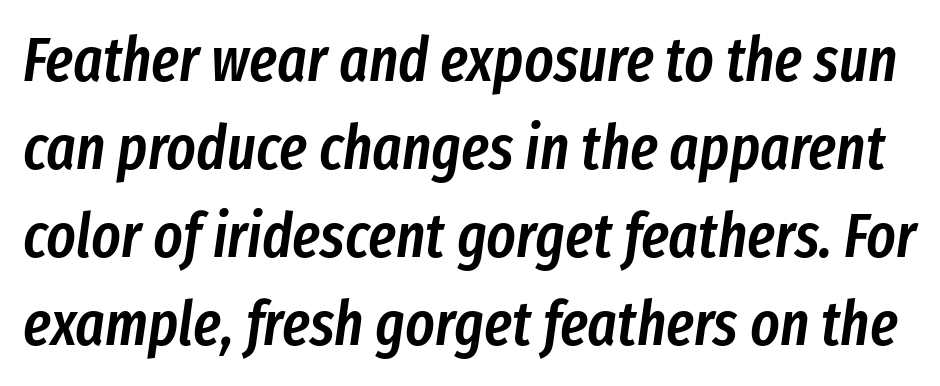
The tracking reads as untouched default to a designer's eye. An italicized treatment has been applied to the whole sample. Do the characters align in a grid? No, the font is proportional. The designer left line spacing at the default. This rendering features lettering with no underline.
